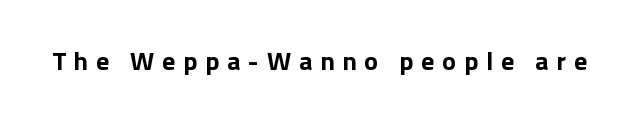
The image shows 26 px bold type, upright; set unusually wide letter spacing (+0.3 em), not underlined.
